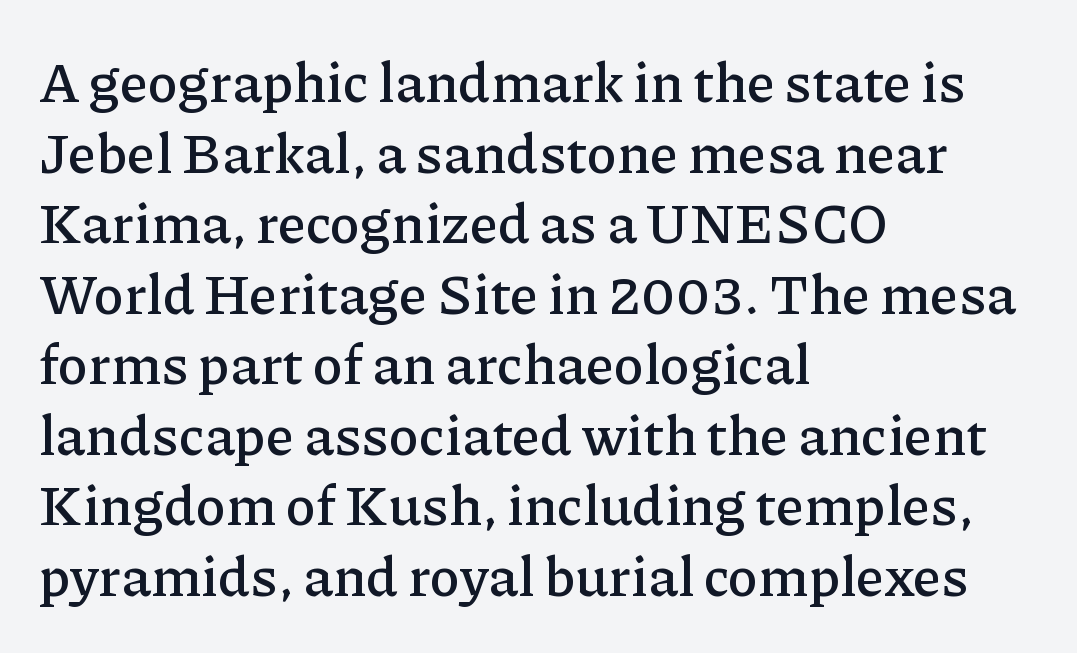
The image shows 56 px serif type, upright; set left-aligned, normal line spacing (1.26x), normal letter spacing, not underlined; low stroke contrast and a medium x-height.
